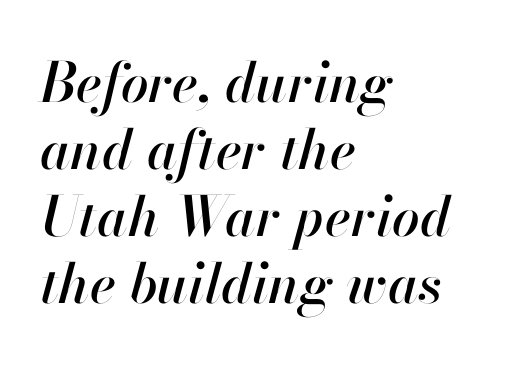
{"italic": "yes", "lean": "right", "slant_degrees": 13, "width": "normal", "stroke_contrast": "high", "x_height": "small", "monospaced": "no", "underline": "no", "align": "left", "line_spacing_ratio": 1.22, "letter_spacing": "normal", "letter_spacing_em": 0.0, "glyph_px": 55}
